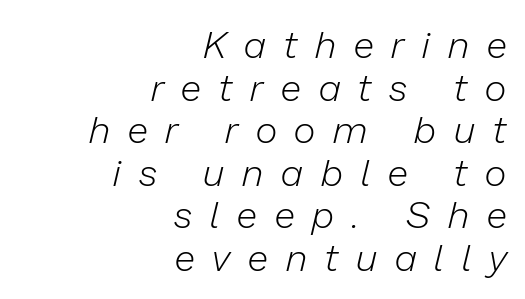
The image shows 38 px light type, italic (leaning right); set right-aligned, tight line spacing (1.12x), unusually wide letter spacing (+0.48 em), not underlined; low stroke contrast and a medium x-height.
